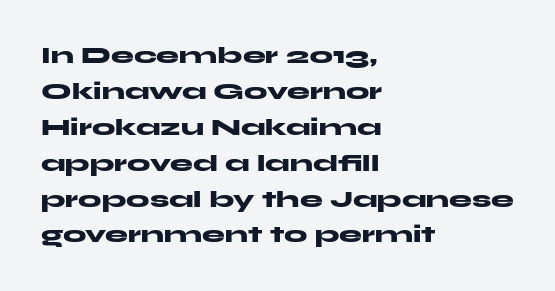
The image shows 23 px bold type, upright; set left-aligned, normal line spacing (1.56x), normal letter spacing, not underlined.
